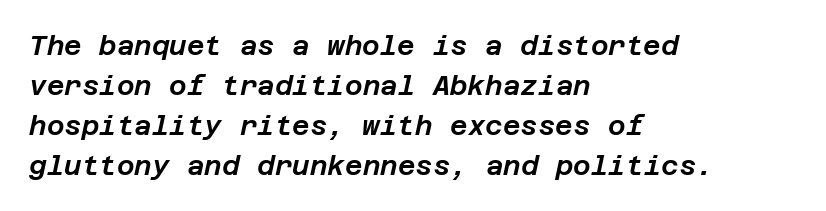
This rendering uses left alignment, leaving the right contour irregular. This block has exactly the height ordinary leading produces. Nobody touched the tracking dial on this one. A bare baseline throughout the passage. Emphasis-style slanted type is in use.
